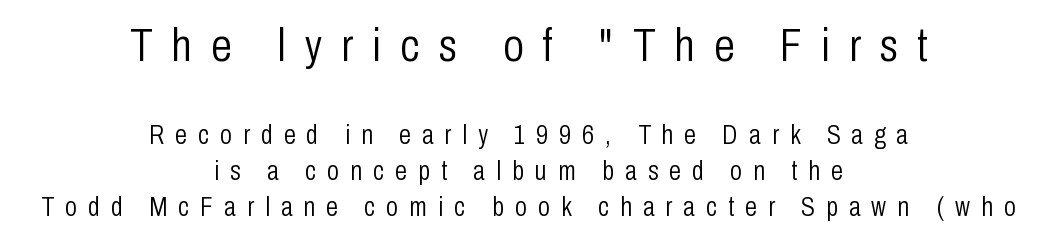
{"serif": "no", "italic": "no", "bold": "no", "weight": "light", "width": "condensed", "stroke_contrast": "low", "x_height": "medium", "monospaced": "no", "underline": "no", "align": "center", "line_spacing": "normal", "line_spacing_ratio": 1.34, "letter_spacing": "wide", "letter_spacing_em": 0.41, "larger_block": "first", "size_ratio": 1.74, "glyph_px": 47}
